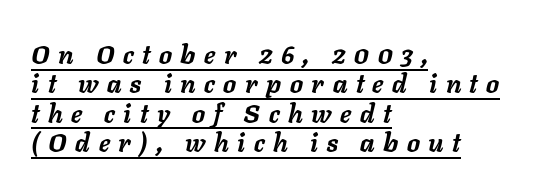
Q: Is the text bold? A: Yes.
Q: Is the text italic (slanted)? A: Yes, it leans right by about 11 degrees.
Q: Is the text underlined? A: Yes.
Q: How is the paragraph aligned? A: Left-aligned.
Q: Is the spacing between letters normal or unusually wide? A: Unusually wide.
Q: Is the spacing between lines tight, normal or loose? A: Tight.
